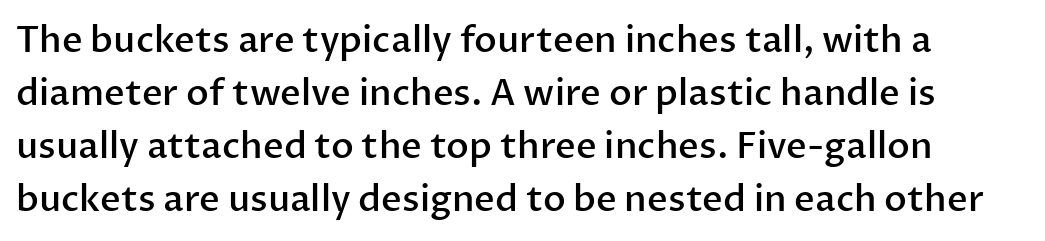
{"serif": "no", "italic": "no", "bold": "semi", "weight": "semibold", "width": "normal", "stroke_contrast": "low", "x_height": "medium", "monospaced": "no", "underline": "no", "line_spacing": "normal", "line_spacing_ratio": 1.47, "letter_spacing": "normal", "letter_spacing_em": 0.0, "glyph_px": 36}
